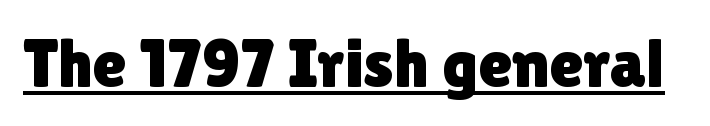
Q: Is the text italic (slanted)? A: No, it is upright.
Q: Is the typeface a serif or a sans-serif typeface? A: Sans-serif.
Q: Is the text underlined? A: Yes.
Q: Is the spacing between letters normal or unusually wide? A: Normal.
Q: Width (condensed, normal, or wide)? A: Normal.
Q: Stroke contrast? A: Low.
Q: x-height? A: Medium.
Q: Monospaced? A: No.
